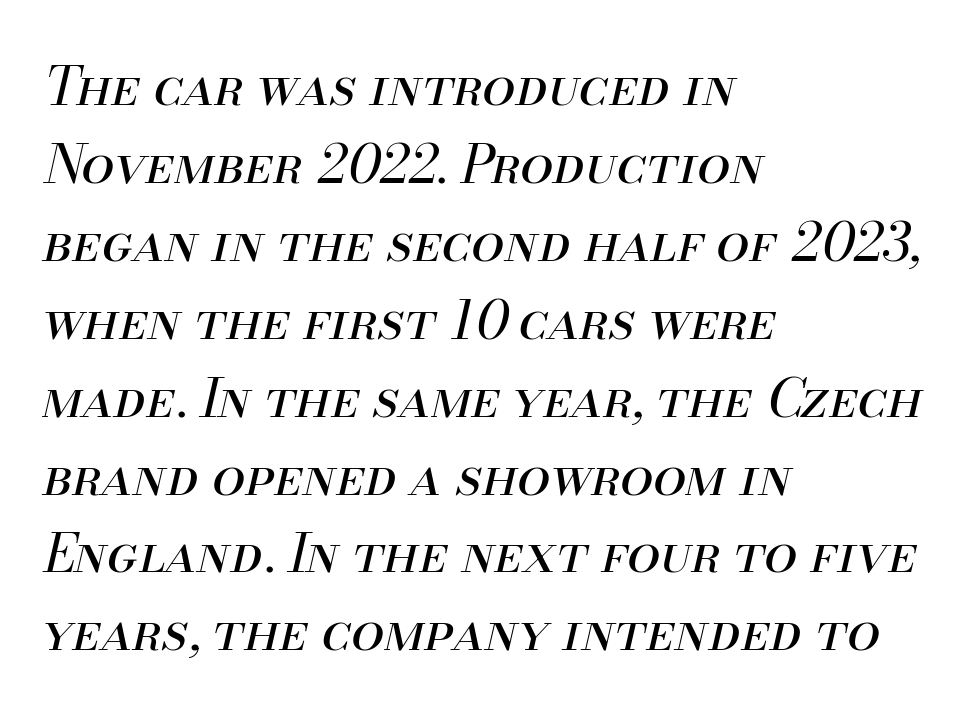
{"italic": "yes", "lean": "right", "slant_degrees": 13, "bold": "no", "weight": "regular", "width": "normal", "stroke_contrast": "medium", "x_height": "small", "monospaced": "no", "underline": "no", "align": "left", "line_spacing": "normal", "line_spacing_ratio": 1.47, "letter_spacing": "normal", "letter_spacing_em": 0.0, "glyph_px": 53}
